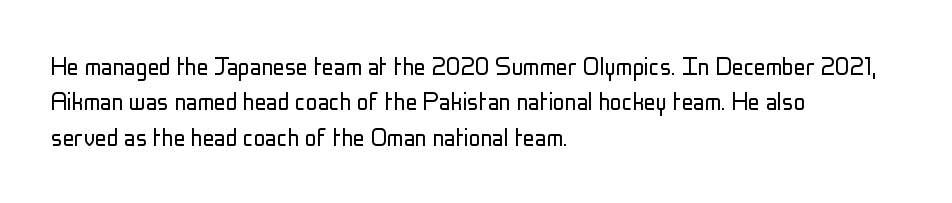
The image shows 29 px light, condensed sans-serif type, upright; set left-aligned, line spacing 1.22x, normal letter spacing, not underlined; low stroke contrast and a medium x-height.
